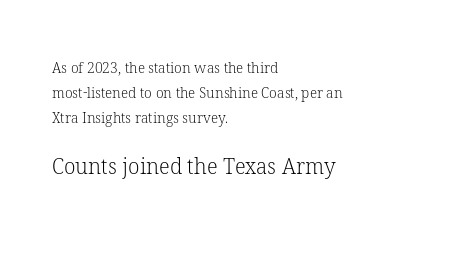
The image shows 21 px text type, upright; set left-aligned, line spacing 1.77x, normal letter spacing, not underlined; the second (bottom) block is 1.5x larger.
